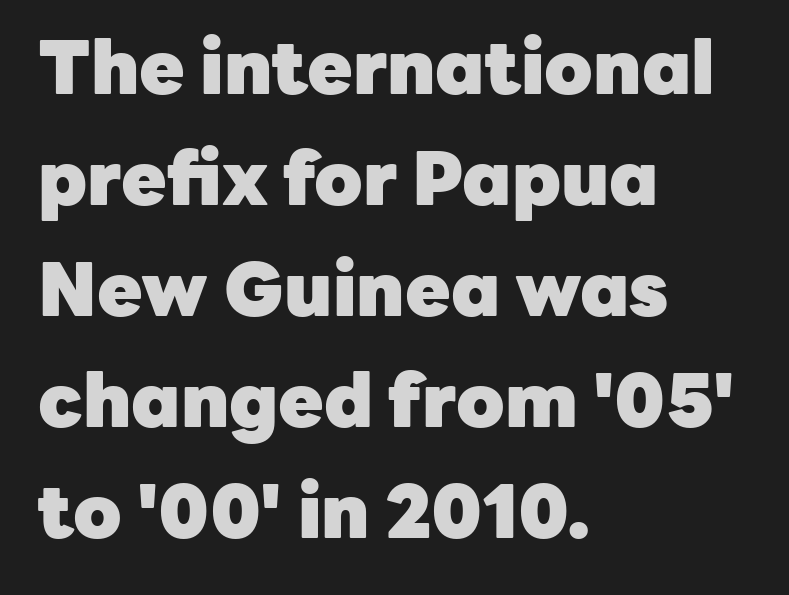
{"serif": "no", "italic": "no", "bold": "yes", "weight": "heavy", "width": "normal", "stroke_contrast": "low", "x_height": "medium", "monospaced": "no", "underline": "no", "align": "left", "line_spacing": "normal", "line_spacing_ratio": 1.5, "letter_spacing": "normal", "letter_spacing_em": 0.0, "glyph_px": 74}
